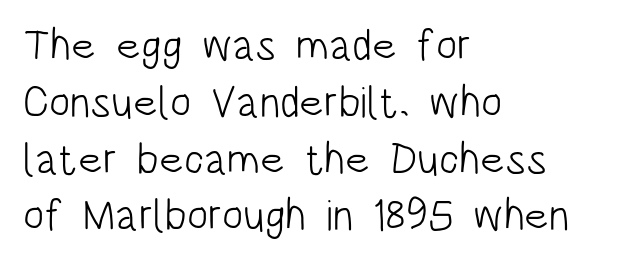
{"serif": "no", "italic": "no", "bold": "no", "weight": "light", "width": "condensed", "stroke_contrast": "low", "x_height": "large", "monospaced": "no", "underline": "no", "align": "left", "line_spacing": "normal", "line_spacing_ratio": 1.29, "letter_spacing": "normal", "letter_spacing_em": 0.0, "glyph_px": 44}
